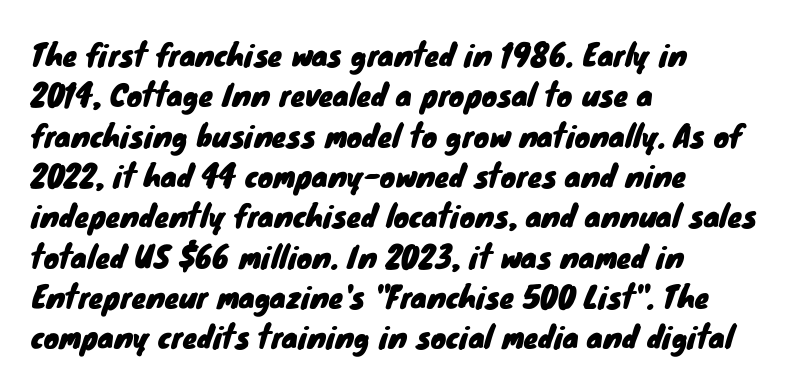
This rendering leaves character spacing at its baseline value. Casual observation: everything's shoved over to the left. Students, observe: this is what conventionally led text looks like. A typesetter would call this proportional, since set widths differ per character. The glyphs in this specimen are sans serif.
